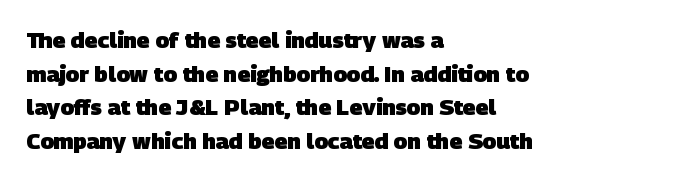
Is the type bold? Yes — the strokes are clearly thick and heavy. Horizontal alignment here is leftward, the default for most running prose. Caption: standard tracking, unaltered. Does the leading feel generous? No, just average. The glyphs are unaccompanied by any horizontal stroke below them.
